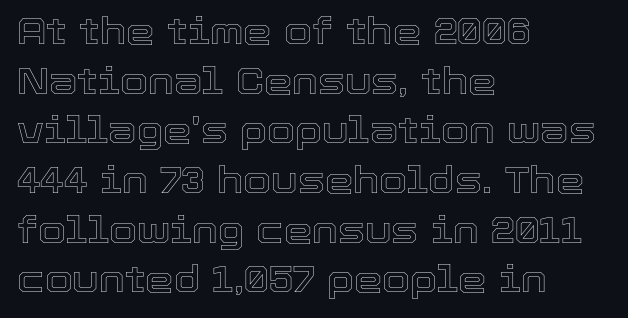
Q: Is the text italic (slanted)? A: No, it is upright.
Q: Is the text underlined? A: No.
Q: How is the paragraph aligned? A: Left-aligned.
Q: Is the spacing between letters normal or unusually wide? A: Normal.
Q: Is the spacing between lines tight, normal or loose? A: Normal.
Q: Width (condensed, normal, or wide)? A: Normal.
Q: x-height? A: Medium.
Q: Monospaced? A: No.
